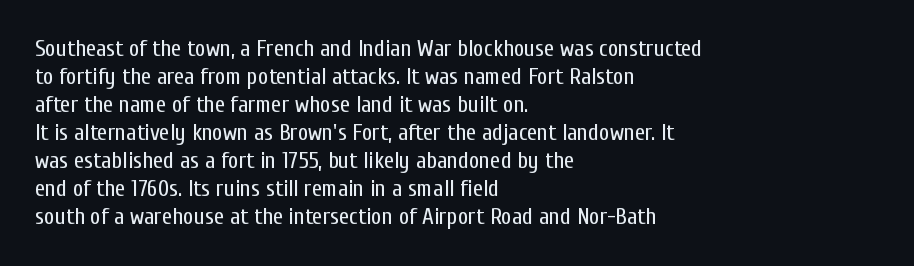
{"italic": "no", "bold": "no", "underline": "no", "align": "left", "line_spacing_ratio": 1.22, "letter_spacing": "normal", "letter_spacing_em": 0.0, "glyph_px": 23}
